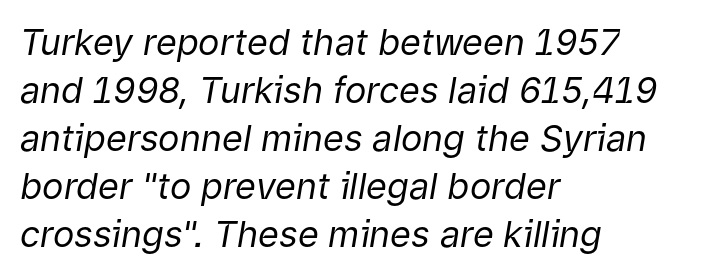
{"italic": "yes", "lean": "right", "slant_degrees": 9, "bold": "no", "weight": "regular", "width": "normal", "stroke_contrast": "low", "x_height": "medium", "monospaced": "no", "underline": "no", "align": "left", "line_spacing": "normal", "line_spacing_ratio": 1.33, "letter_spacing": "normal", "letter_spacing_em": 0.0, "glyph_px": 36}
